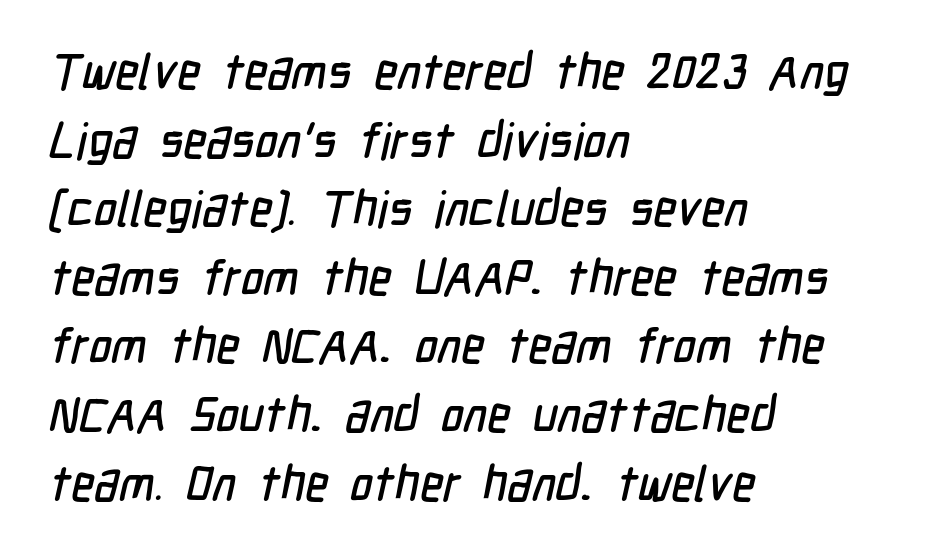
The image shows 49 px condensed sans-serif type; set left-aligned, normal line spacing (1.4x), normal letter spacing, not underlined; low stroke contrast and a medium x-height.
